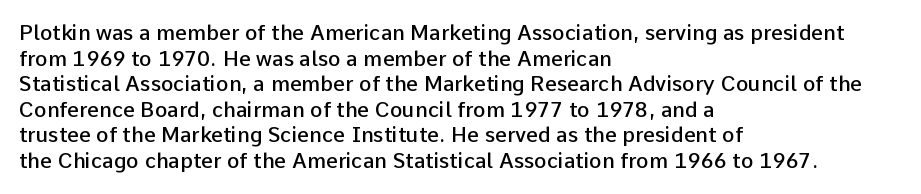
Nobody drew a line under any word here. The letters stand straight up with perfectly vertical stems. Emphasis by weight is partial: semibold. Nobody touched the tracking dial on this one. Compared with a centered layout, this one pins lines to the left instead.
